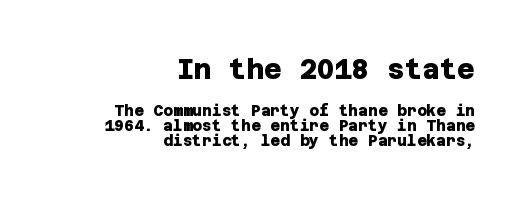
Q: Is the text bold? A: Yes.
Q: Is the text underlined? A: No.
Q: How is the paragraph aligned? A: Right-aligned.
Q: Is the spacing between letters normal or unusually wide? A: Normal.
Q: Is the spacing between lines tight, normal or loose? A: Tight.
Q: Which block of text is set in a larger size, the first (top) or the second (bottom)? A: The first (top) one.
